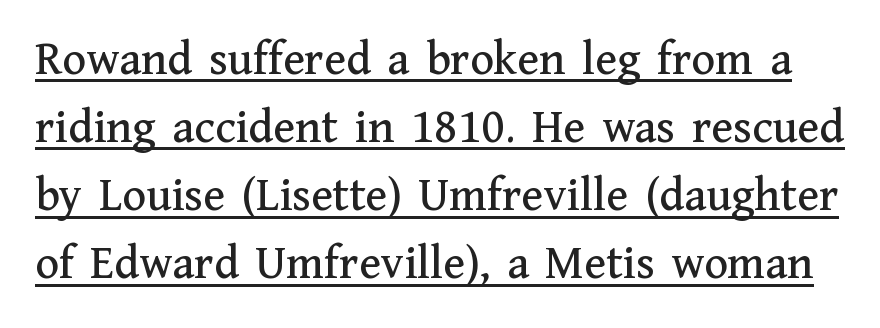
The image shows 49 px serif type, upright; set normal line spacing (1.39x), normal letter spacing, underlined; medium stroke contrast and a medium x-height.
